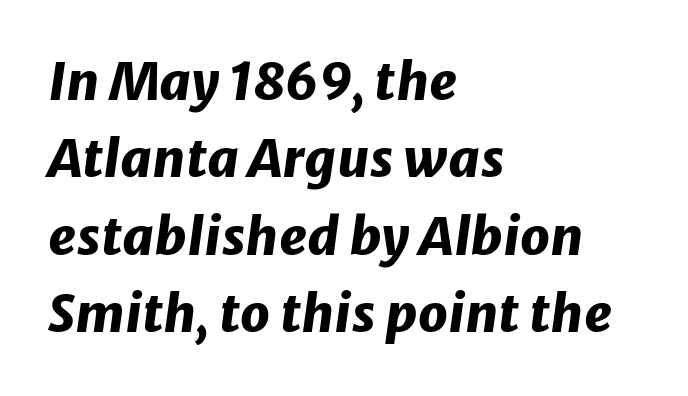
Each letter keeps its own natural width here, so spacing adapts to shape. When letters slant like this, we call the style italic. Nobody drew a line under any word here. A full-strength bold gives these letters their thick strokes.
